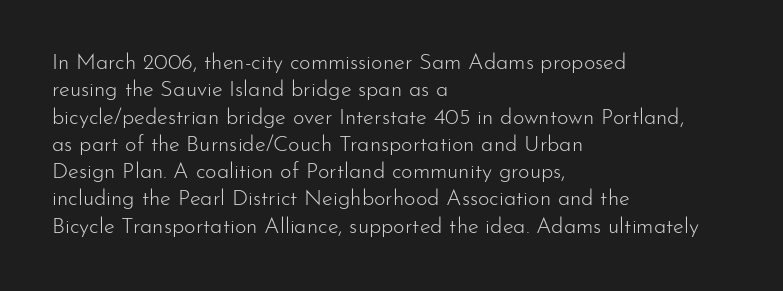
The image shows 22 px text type, upright; set left-aligned, line spacing 1.24x, normal letter spacing, not underlined.
